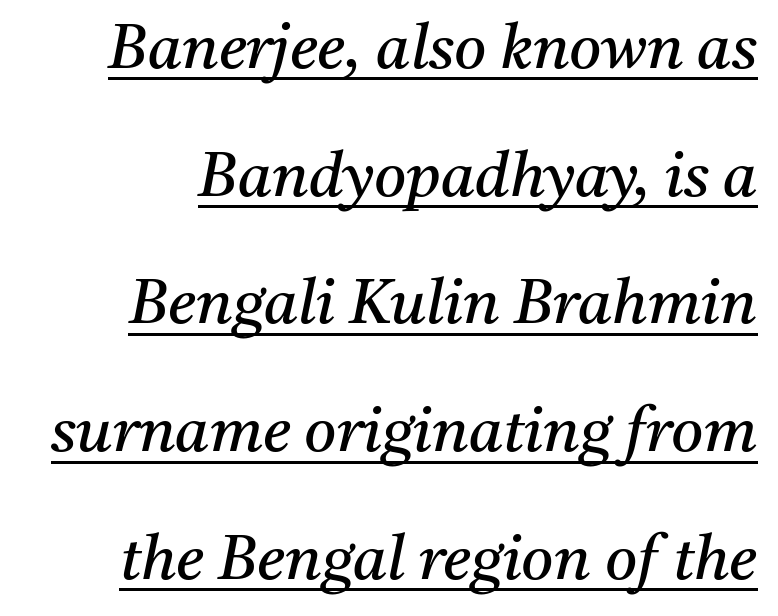
The image shows 62 px regular-weight serif type, italic (leaning right); set loose line spacing (2.06x), normal letter spacing, underlined; medium stroke contrast and a medium x-height.
